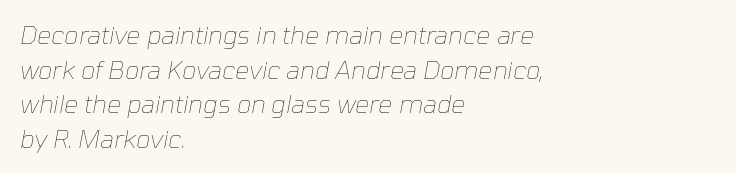
The image shows 25 px text type, italic (leaning right); set left-aligned, normal line spacing (1.39x), normal letter spacing, not underlined.
